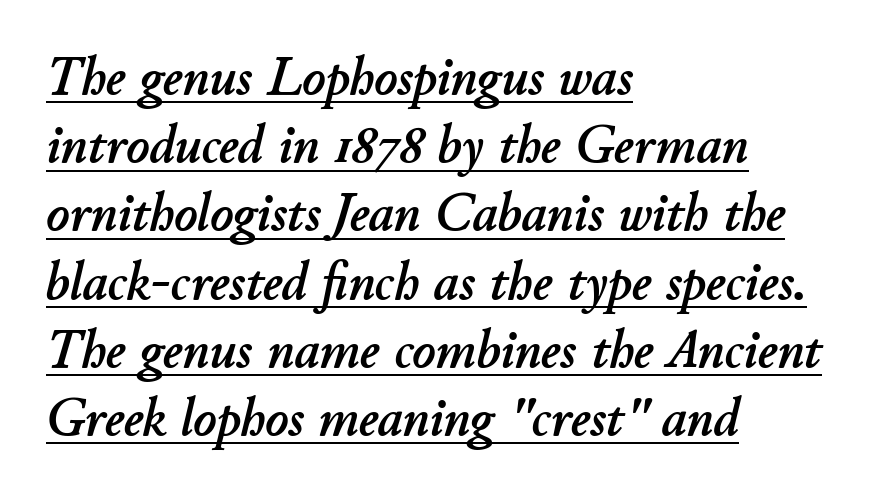
{"italic": "yes", "lean": "right", "slant_degrees": 11, "width": "normal", "stroke_contrast": "low", "x_height": "small", "monospaced": "no", "underline": "yes", "align": "left", "line_spacing_ratio": 1.24, "letter_spacing": "normal", "letter_spacing_em": 0.0, "glyph_px": 55}
